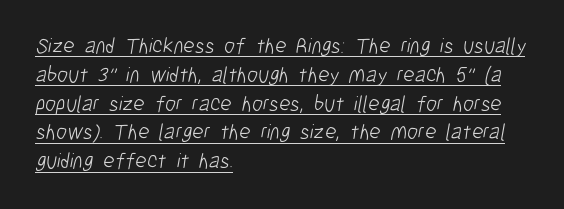
Q: Is the text bold? A: No.
Q: Is the text underlined? A: Yes.
Q: How is the paragraph aligned? A: Left-aligned.
Q: Is the spacing between letters normal or unusually wide? A: Normal.
Q: Is the spacing between lines tight, normal or loose? A: Normal.
